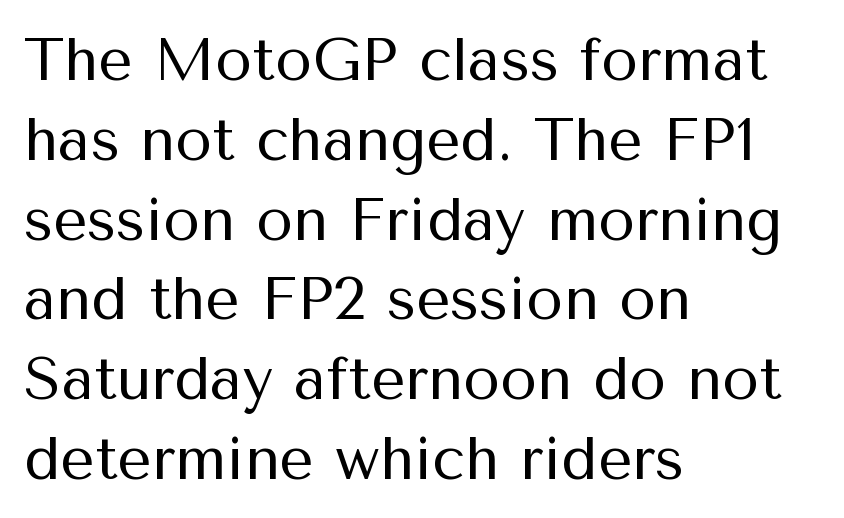
Q: Is the text bold? A: No.
Q: Is the text italic (slanted)? A: No, it is upright.
Q: Is the typeface a serif or a sans-serif typeface? A: Sans-serif.
Q: Is the text underlined? A: No.
Q: How is the paragraph aligned? A: Left-aligned.
Q: Is the spacing between letters normal or unusually wide? A: Normal.
Q: Is the spacing between lines tight, normal or loose? A: Normal.
Q: Width (condensed, normal, or wide)? A: Normal.
Q: Stroke contrast? A: Medium.
Q: x-height? A: Medium.
Q: Monospaced? A: No.
